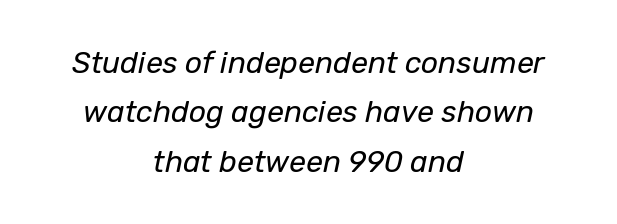
The passage shown is not underscored anywhere. Quick note: italic. Honestly, the letter spacing is just normal — you wouldn't notice it. These lines are centered, leaving both edges ragged.
